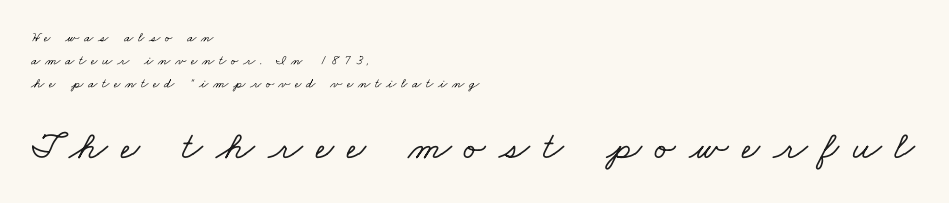
Q: Is the typeface a serif or a sans-serif typeface? A: Serif.
Q: Is the text underlined? A: No.
Q: How is the paragraph aligned? A: Left-aligned.
Q: Is the spacing between letters normal or unusually wide? A: Unusually wide.
Q: Is the spacing between lines tight, normal or loose? A: Normal.
Q: Which block of text is set in a larger size, the first (top) or the second (bottom)? A: The second (bottom) one.
Q: Width (condensed, normal, or wide)? A: Wide.
Q: Stroke contrast? A: Low.
Q: x-height? A: Small.
Q: Monospaced? A: No.
